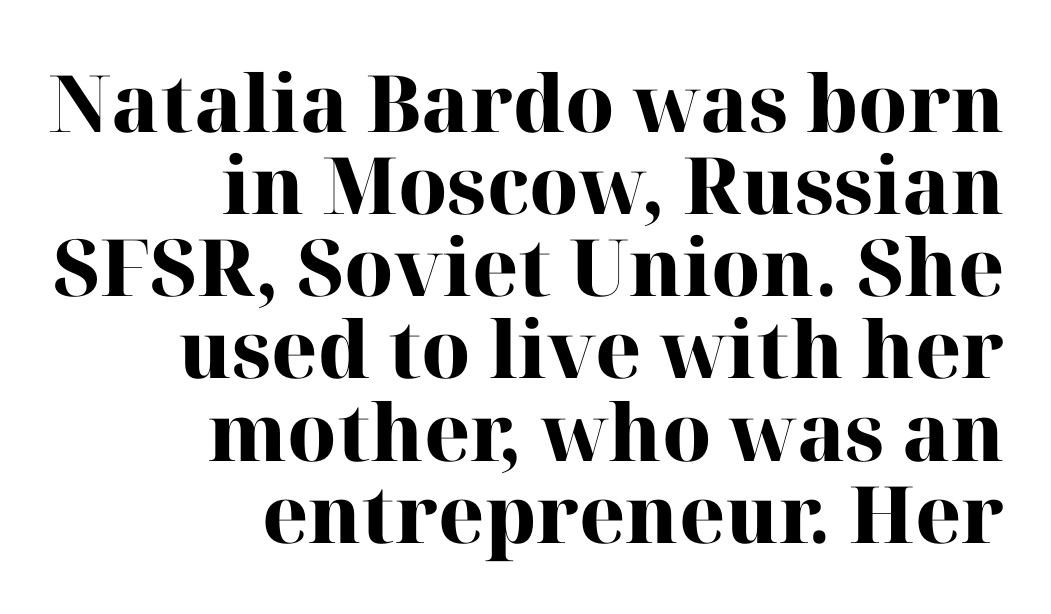
Interline gaps are noticeably narrow in this sample. Ordinary non-slanted type is in use. Examine the stroke ends and you'll spot serifs. These words are printed bold, with thick strokes throughout.
